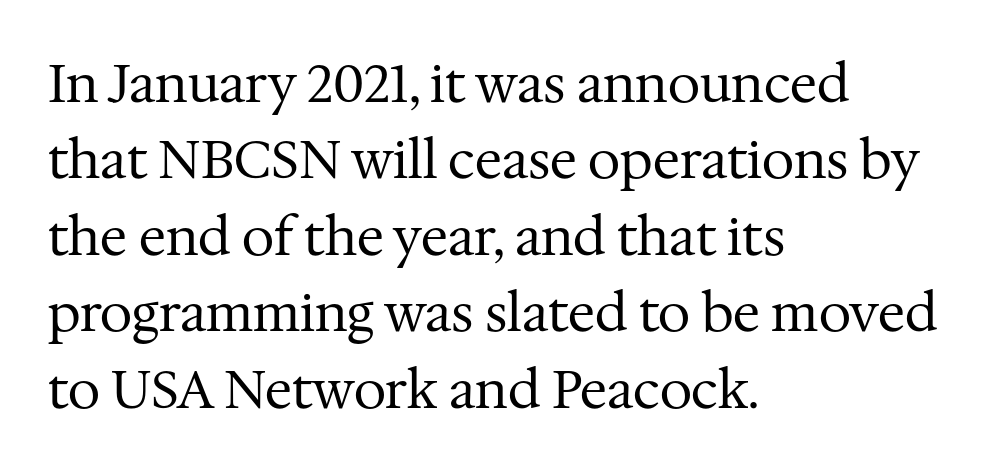
Q: Is the text bold? A: No.
Q: Is the text italic (slanted)? A: No, it is upright.
Q: Is the typeface a serif or a sans-serif typeface? A: Serif.
Q: Is the text underlined? A: No.
Q: How is the paragraph aligned? A: Left-aligned.
Q: Is the spacing between letters normal or unusually wide? A: Normal.
Q: Is the spacing between lines tight, normal or loose? A: Normal.
Q: Width (condensed, normal, or wide)? A: Normal.
Q: Stroke contrast? A: Medium.
Q: x-height? A: Medium.
Q: Monospaced? A: No.
